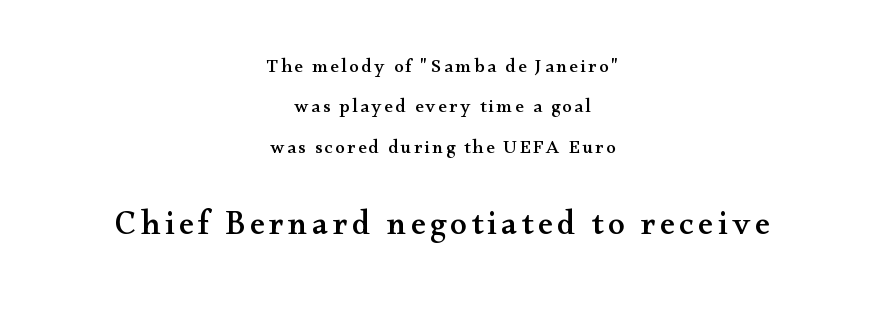
The block sitting lower on the canvas is the one with enlarged characters. Vertically, the passage feels expansive, rows floating well apart. Horizontal alignment here is central, giving a formal, balanced look. A typesetter would mark this as roman, not italic. You could not count columns in this text — the font is proportionally spaced. Plain, unruled lines of type.
